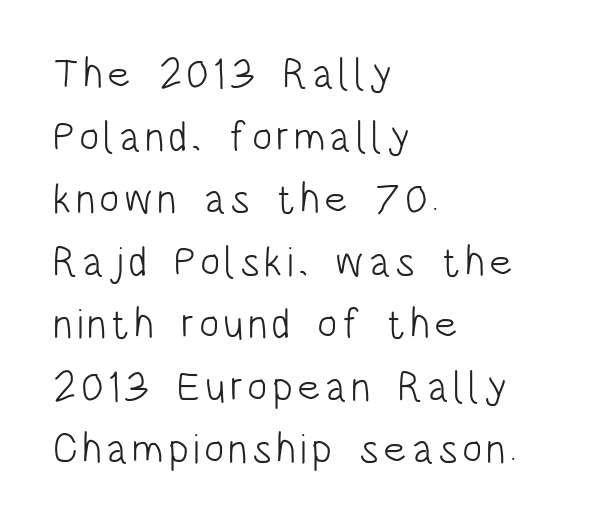
The image shows 42 px light, condensed sans-serif type, upright; set left-aligned, normal line spacing (1.49x), not underlined; low stroke contrast and a large x-height.
